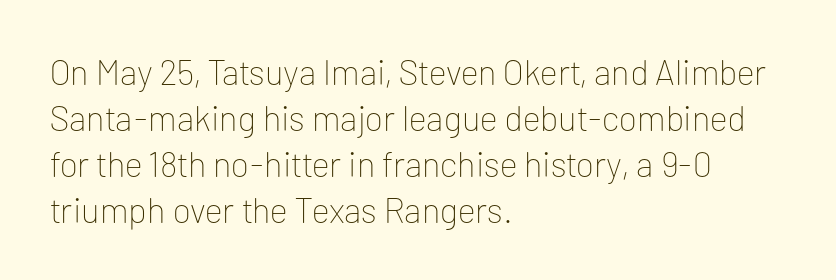
The image shows 35 px thin sans-serif type, upright; set left-aligned, normal line spacing (1.31x), normal letter spacing, not underlined; low stroke contrast and a medium x-height.
